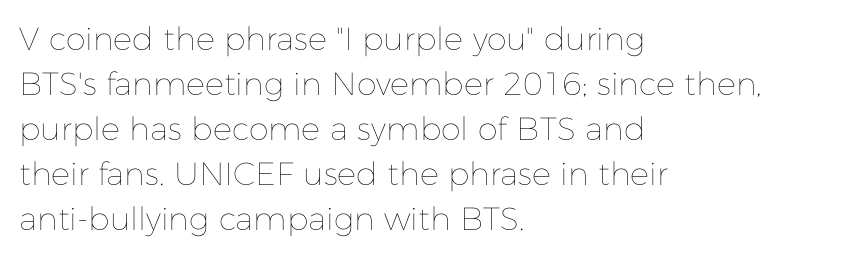
The lettering stays uniformly vertical, giving the passage a roman look. All the whitespace from short lines collects on the right. Beneath every word, the page is bare. What stands out about the letter spacing? Nothing — it is the standard amount. Weight: not bold — regular or lighter.
